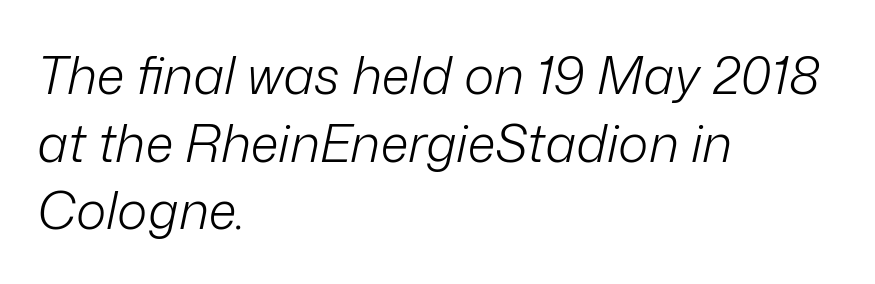
{"italic": "yes", "lean": "right", "slant_degrees": 12, "bold": "no", "weight": "light", "width": "normal", "stroke_contrast": "low", "x_height": "medium", "monospaced": "no", "underline": "no", "align": "left", "line_spacing": "normal", "line_spacing_ratio": 1.3, "letter_spacing": "normal", "letter_spacing_em": 0.0, "glyph_px": 52}
